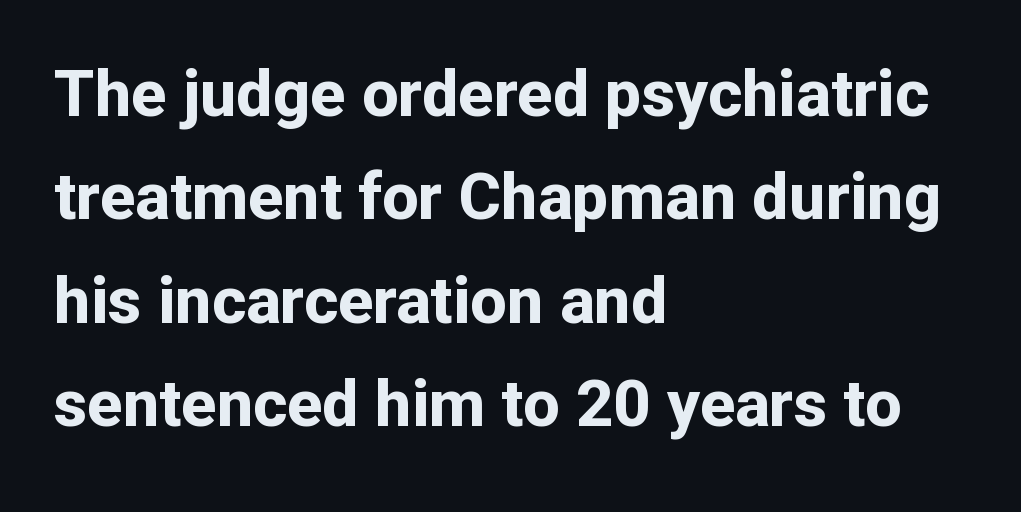
Ascenders rise straight up at ninety degrees. The passage shown has conventional tracking throughout. Is this a sans? Yes — the strokes have no serifs. All the whitespace from short lines collects on the right. The line-height multiplier appears to be the usual default. Varying glyph widths throughout — classic text-font behaviour.
